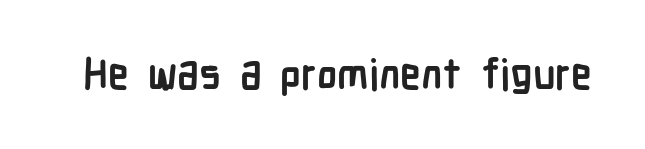
The image shows 42 px semibold, condensed sans-serif type, upright; set normal letter spacing, not underlined; low stroke contrast and a medium x-height.
